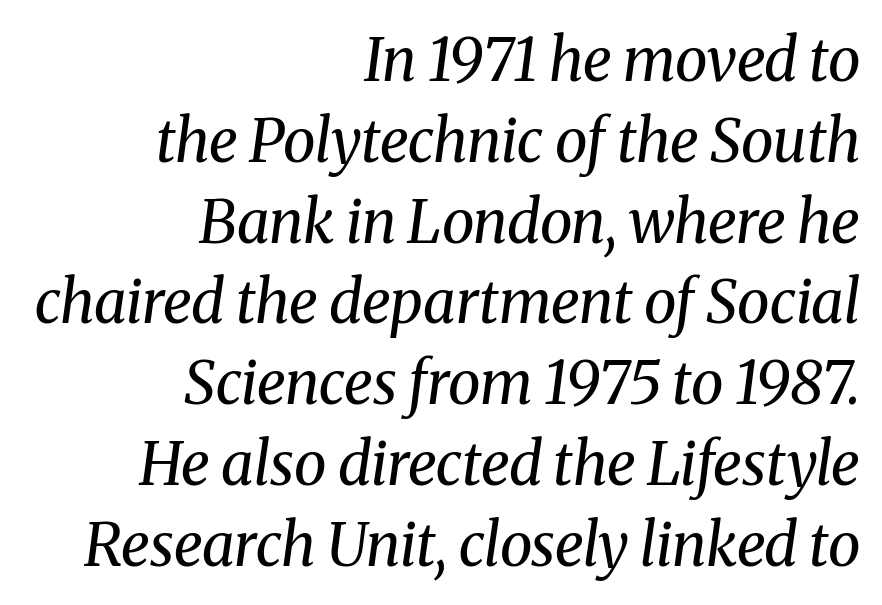
Q: Is the text bold? A: No.
Q: Is the text italic (slanted)? A: Yes, it leans right by about 8 degrees.
Q: Is the typeface a serif or a sans-serif typeface? A: Serif.
Q: Is the text underlined? A: No.
Q: How is the paragraph aligned? A: Right-aligned.
Q: Is the spacing between letters normal or unusually wide? A: Normal.
Q: Is the spacing between lines tight, normal or loose? A: Normal.
Q: Width (condensed, normal, or wide)? A: Normal.
Q: Stroke contrast? A: Medium.
Q: x-height? A: Medium.
Q: Monospaced? A: No.
